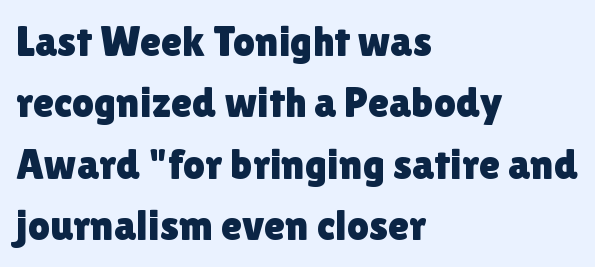
The image shows 43 px sans-serif type, upright; set left-aligned, normal line spacing (1.43x), normal letter spacing, not underlined; a medium x-height.
